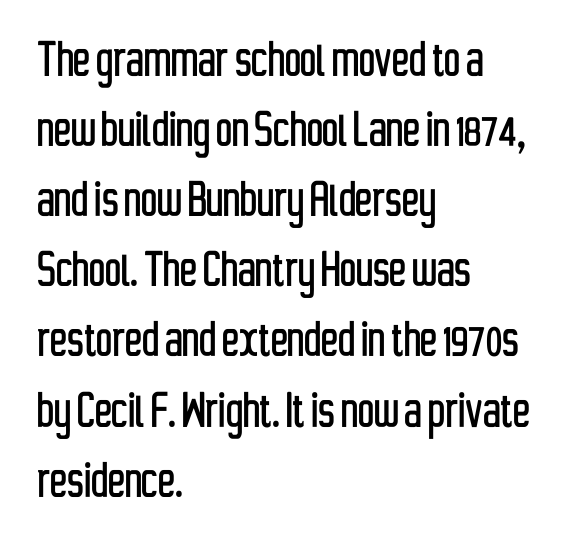
Q: Is the text italic (slanted)? A: No, it is upright.
Q: Is the typeface a serif or a sans-serif typeface? A: Sans-serif.
Q: Is the text underlined? A: No.
Q: How is the paragraph aligned? A: Left-aligned.
Q: Is the spacing between letters normal or unusually wide? A: Normal.
Q: Width (condensed, normal, or wide)? A: Condensed.
Q: Stroke contrast? A: Low.
Q: x-height? A: Medium.
Q: Monospaced? A: No.
